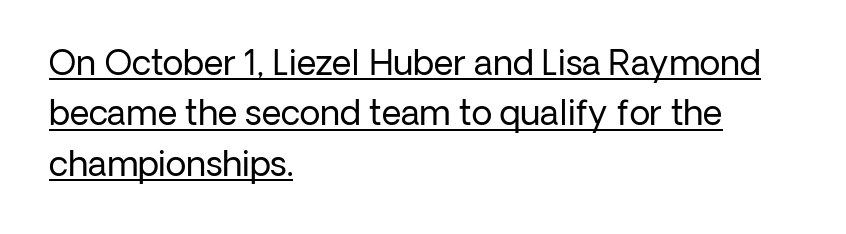
The image shows 34 px regular-weight sans-serif type, upright; set left-aligned, normal line spacing (1.48x), normal letter spacing, underlined; low stroke contrast and a medium x-height.
